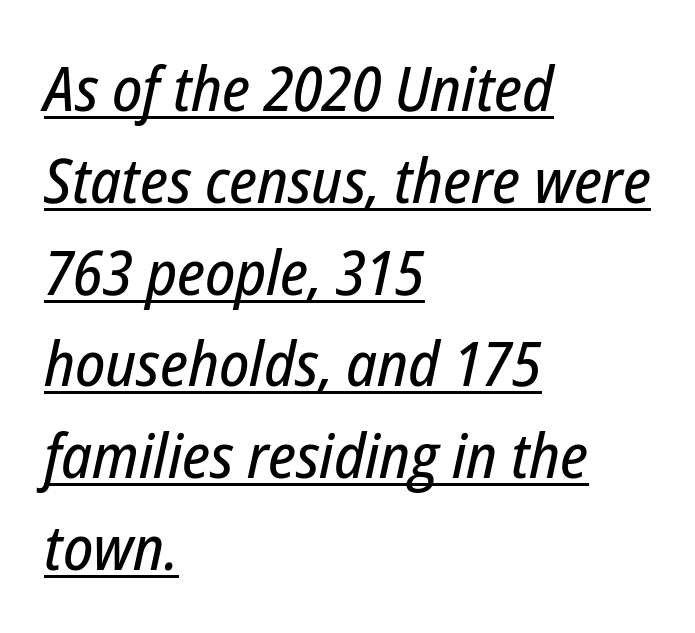
Tall strokes in this sample are angled rather than plumb. Does extra space separate the letters? No, they use regular spacing. Beneath each row of characters lies a ruled line. Regular leading.
